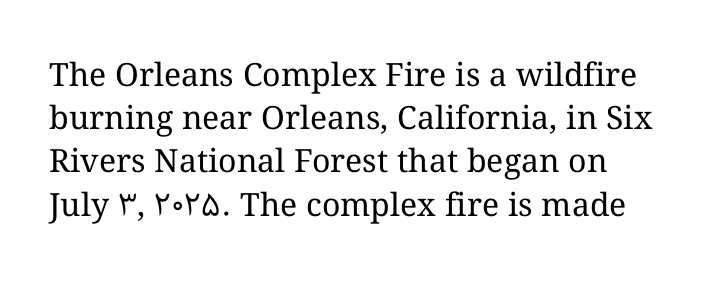
{"italic": "no", "bold": "no", "weight": "regular", "width": "normal", "stroke_contrast": "medium", "x_height": "medium", "monospaced": "no", "underline": "no", "line_spacing": "normal", "line_spacing_ratio": 1.35, "letter_spacing": "normal", "letter_spacing_em": 0.0, "glyph_px": 32}
